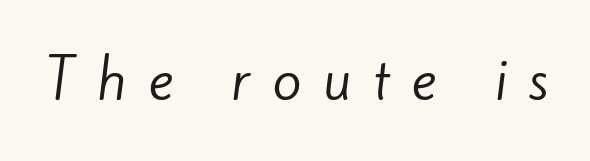
{"serif": "no", "bold": "no", "weight": "regular", "width": "normal", "stroke_contrast": "low", "x_height": "small", "monospaced": "no", "underline": "no", "letter_spacing": "wide", "letter_spacing_em": 0.41, "glyph_px": 53}
